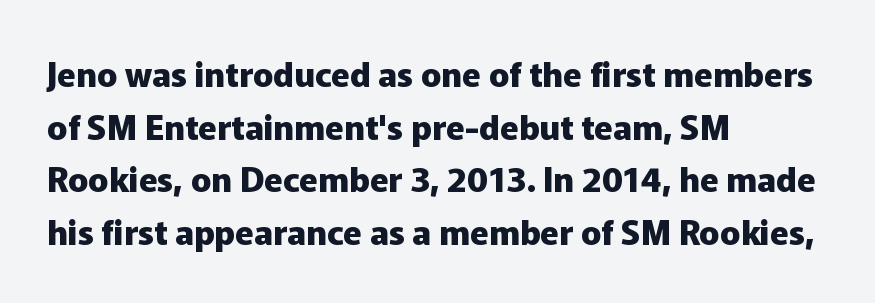
{"serif": "no", "italic": "no", "bold": "yes", "weight": "heavy", "width": "normal", "stroke_contrast": "low", "x_height": "medium", "monospaced": "no", "underline": "no", "align": "left", "line_spacing": "normal", "line_spacing_ratio": 1.55, "letter_spacing": "normal", "letter_spacing_em": 0.0, "glyph_px": 34}
